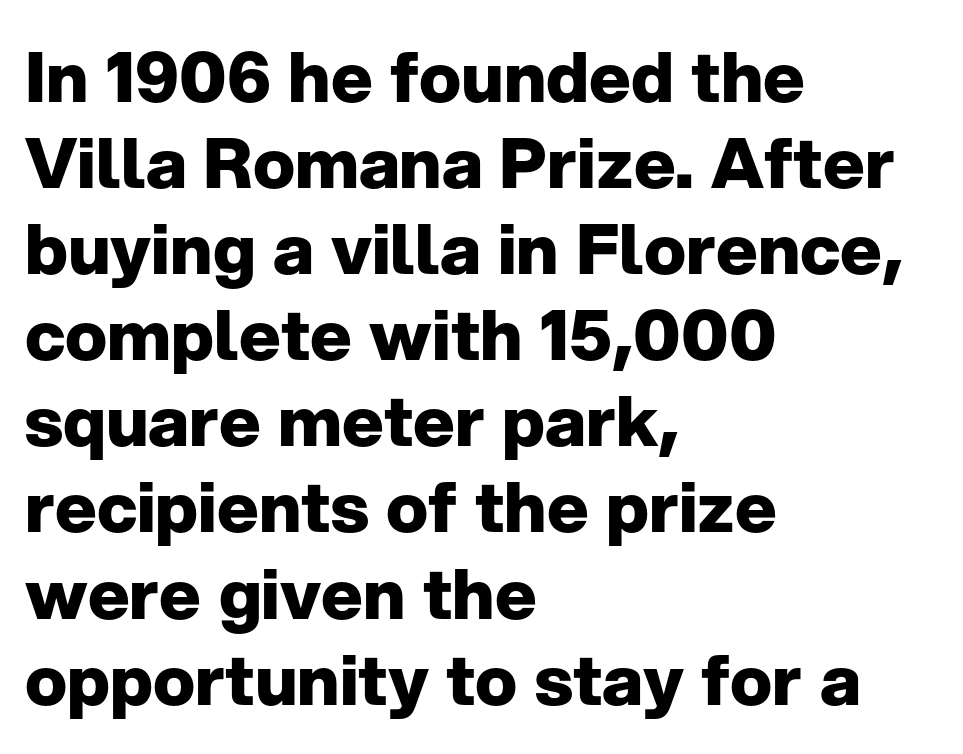
The image shows 70 px heavy sans-serif type, upright; set left-aligned, line spacing 1.23x, normal letter spacing, not underlined; low stroke contrast and a medium x-height.
